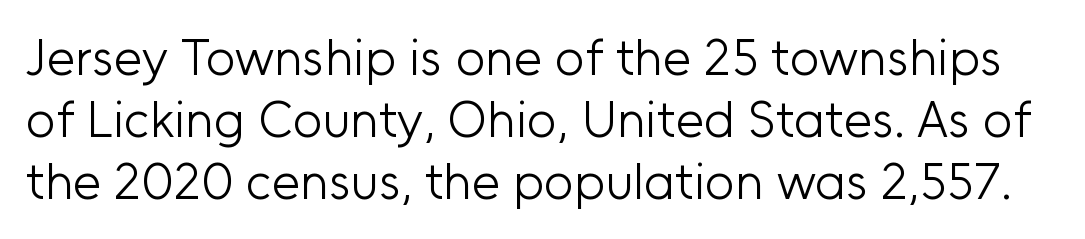
The image shows 51 px light sans-serif type, upright; set line spacing 1.22x, normal letter spacing, not underlined; low stroke contrast and a medium x-height.
